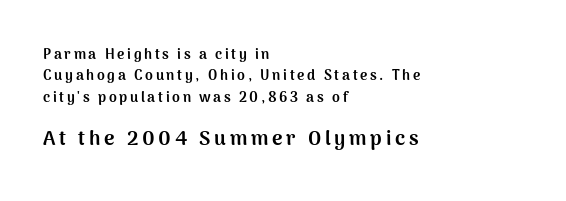
The image shows 20 px bold type, upright; set left-aligned, normal line spacing (1.53x), not underlined; the second (bottom) block is 1.43x larger.
